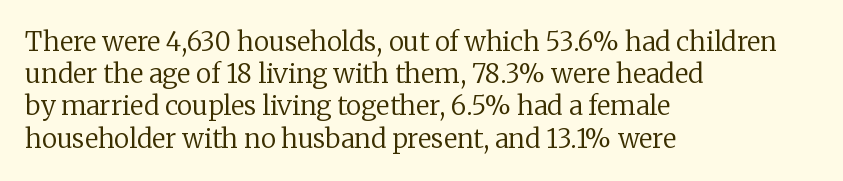
{"italic": "no", "bold": "no", "underline": "no", "align": "left", "line_spacing_ratio": 1.24, "letter_spacing": "normal", "letter_spacing_em": 0.0, "glyph_px": 26}
